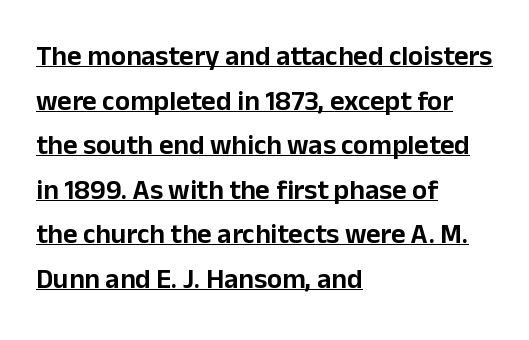
Unlike italic type, these characters show no tilt at all. Standard letterfit; no display-style spreading of the glyphs. Do the characters align in a grid? No, the font is proportional. The characters display no serif detailing; their extremities are plain.
